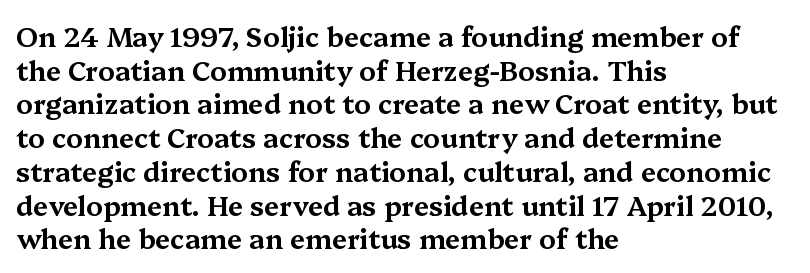
The image shows 27 px text type, upright; set left-aligned, normal line spacing (1.25x), normal letter spacing, not underlined.
